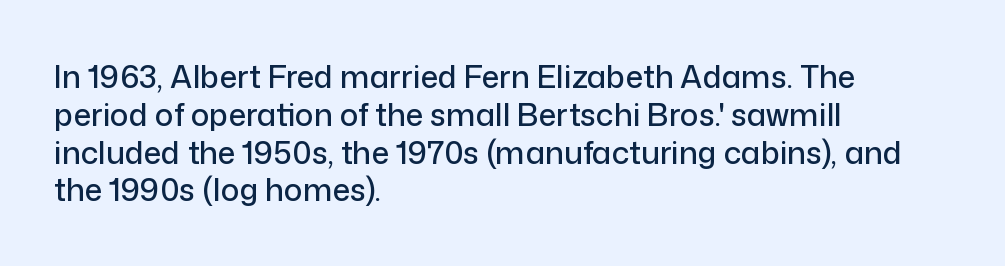
Q: Is the text italic (slanted)? A: No, it is upright.
Q: Is the typeface a serif or a sans-serif typeface? A: Sans-serif.
Q: Is the text underlined? A: No.
Q: How is the paragraph aligned? A: Left-aligned.
Q: Is the spacing between letters normal or unusually wide? A: Normal.
Q: Width (condensed, normal, or wide)? A: Normal.
Q: Stroke contrast? A: Low.
Q: x-height? A: Medium.
Q: Monospaced? A: No.
